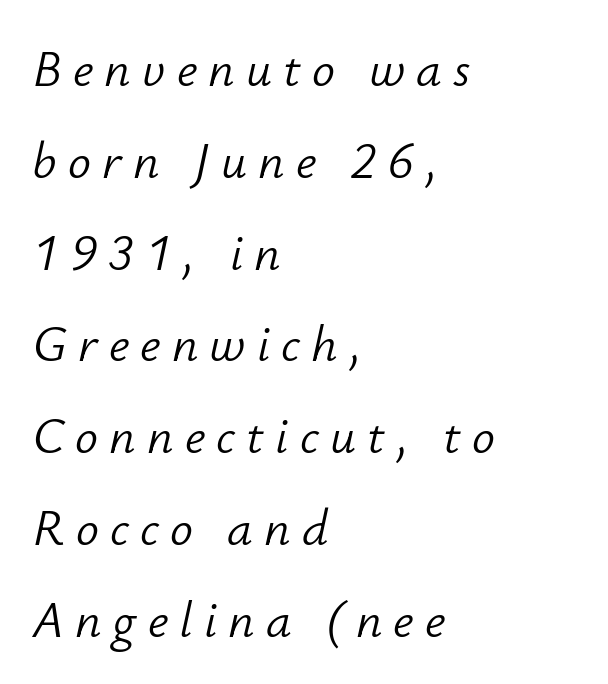
The image shows 51 px light type, italic (leaning right); set left-aligned, line spacing 1.8x, unusually wide letter spacing (+0.22 em), not underlined; low stroke contrast and a small x-height.
